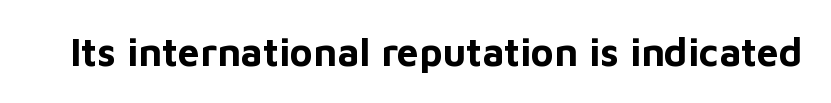
Q: Is the text bold? A: Yes.
Q: Is the text italic (slanted)? A: No, it is upright.
Q: Is the typeface a serif or a sans-serif typeface? A: Sans-serif.
Q: Is the text underlined? A: No.
Q: Is the spacing between letters normal or unusually wide? A: Normal.
Q: Width (condensed, normal, or wide)? A: Normal.
Q: Stroke contrast? A: Low.
Q: x-height? A: Medium.
Q: Monospaced? A: No.
